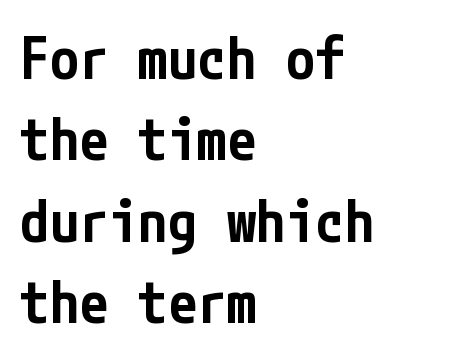
{"serif": "no", "italic": "no", "bold": "semi", "weight": "semibold", "width": "condensed", "stroke_contrast": "low", "x_height": "medium", "underline": "no", "align": "left", "line_spacing": "normal", "line_spacing_ratio": 1.38, "letter_spacing": "normal", "letter_spacing_em": 0.0, "glyph_px": 59}
